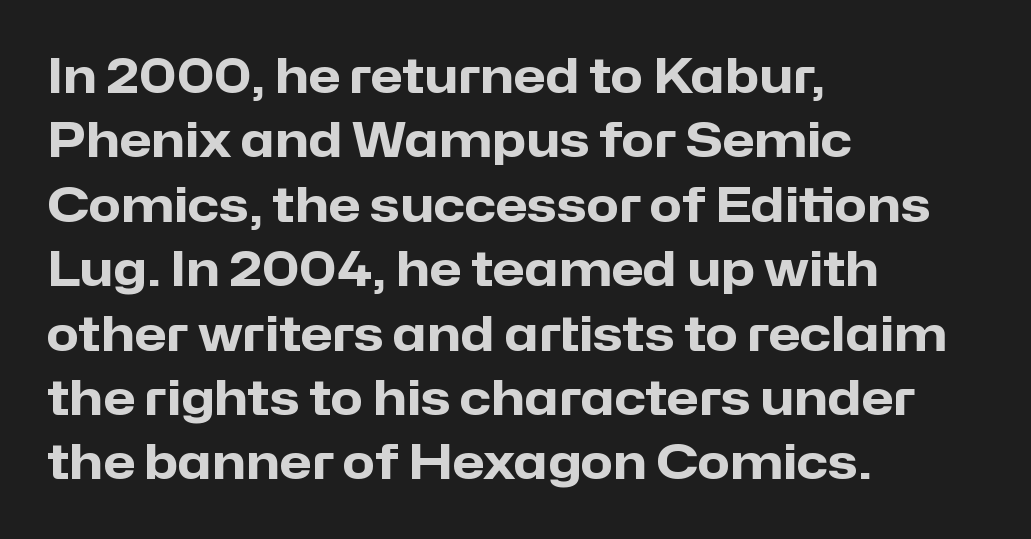
The image shows 47 px heavy sans-serif type, upright; set left-aligned, normal line spacing (1.37x), normal letter spacing, not underlined; low stroke contrast and a medium x-height.
